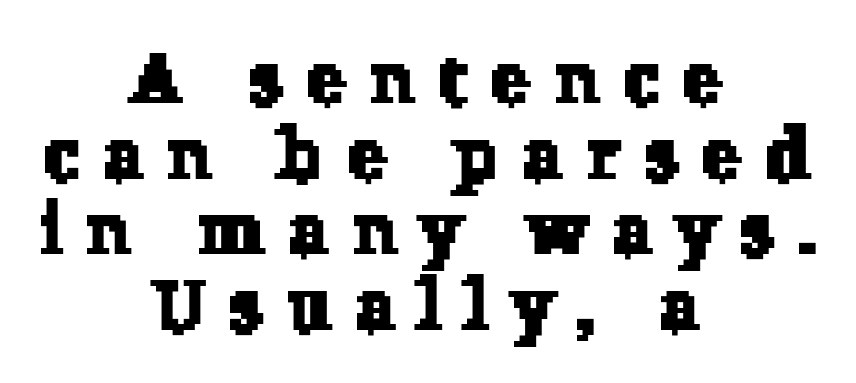
The image shows 72 px serif type; set centered, tight line spacing (1.05x), unusually wide letter spacing (+0.34 em), not underlined; low stroke contrast and a medium x-height.
